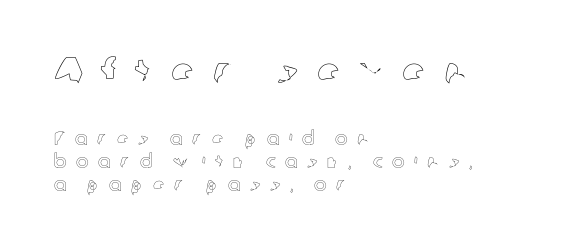
Note the varied advance widths — an 'i' is clearly narrower than an 'm'. The letterforms stand isolated, each surrounded by extra space. Type without underlining. Posture: upright roman.
